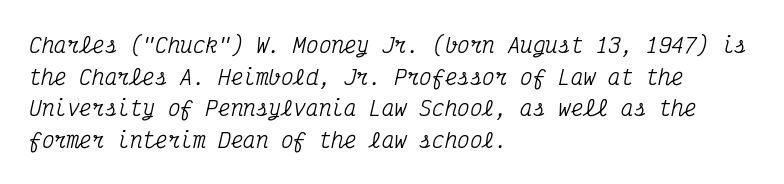
{"italic": "yes", "lean": "right", "slant_degrees": 12, "underline": "no", "align": "left", "line_spacing": "normal", "line_spacing_ratio": 1.51, "letter_spacing": "normal", "letter_spacing_em": 0.0, "glyph_px": 21}
